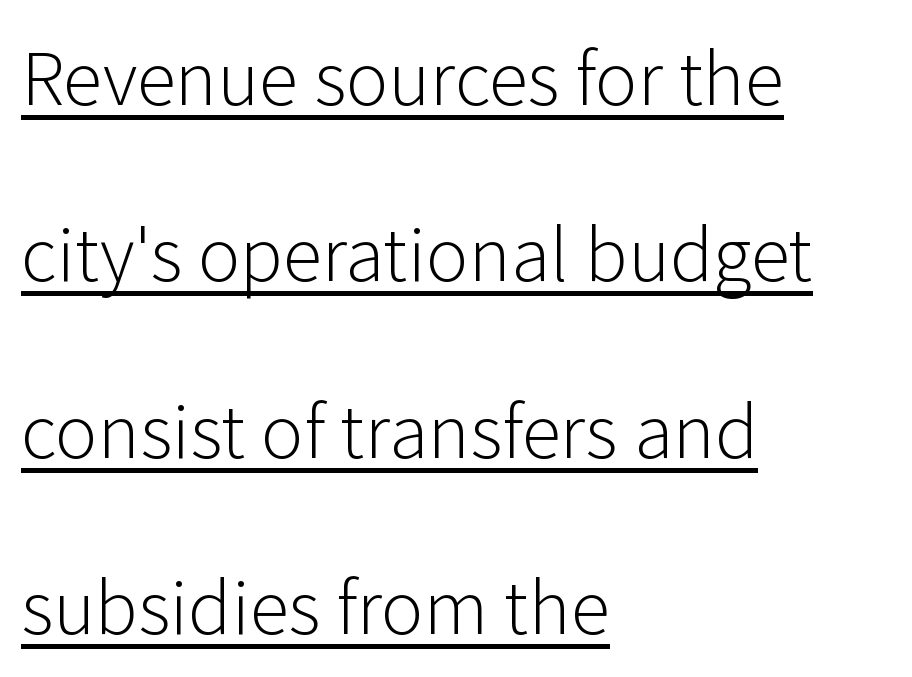
The image shows 72 px light sans-serif type, upright; set left-aligned, loose line spacing (2.45x), normal letter spacing, underlined; low stroke contrast and a medium x-height.
